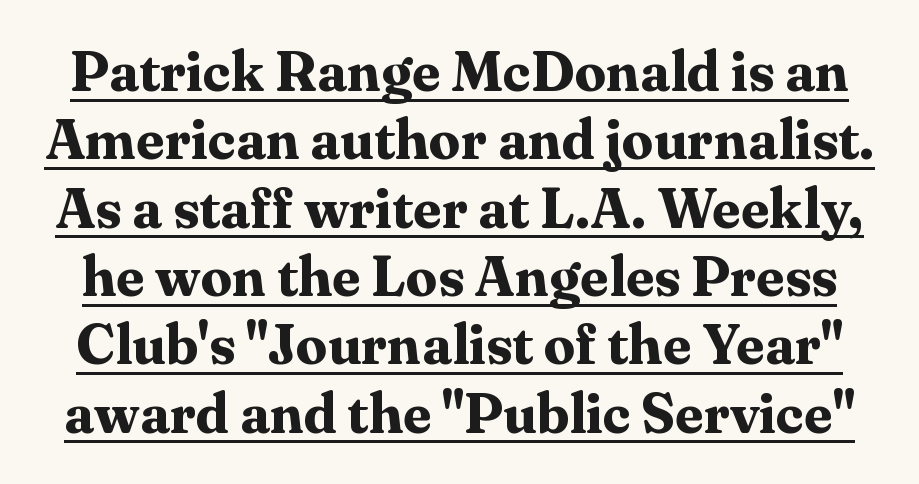
Characters remain perfectly vertical along every line. Each line of the rendering has a horizontal stroke beneath the glyphs. Note: serifs present on the glyphs. Stroke thickness is high; the sample reads as a true bold. Default kerning and tracking; the words read as compact shapes. This sample has the flowing, uneven cadence of proportional lettering.
